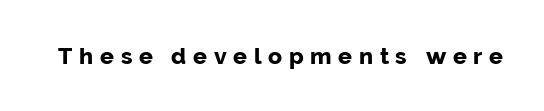
Q: Is the text italic (slanted)? A: No, it is upright.
Q: Is the text underlined? A: No.
Q: Is the spacing between letters normal or unusually wide? A: Unusually wide.
